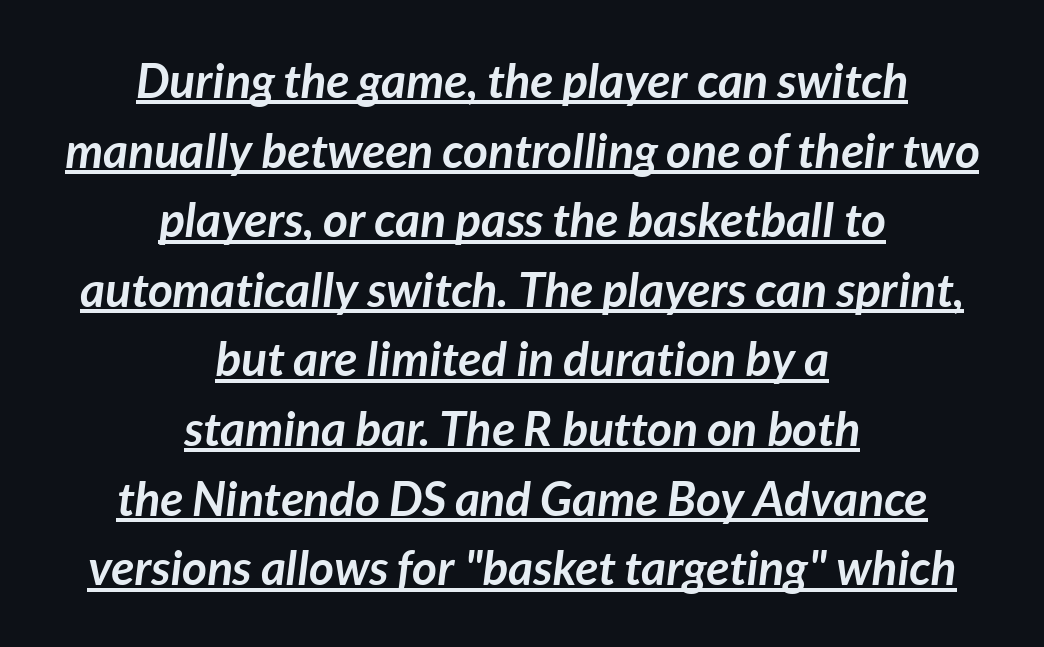
The image shows 48 px semibold type, italic (leaning right); set centered, normal line spacing (1.45x), normal letter spacing, underlined; low stroke contrast and a medium x-height.
